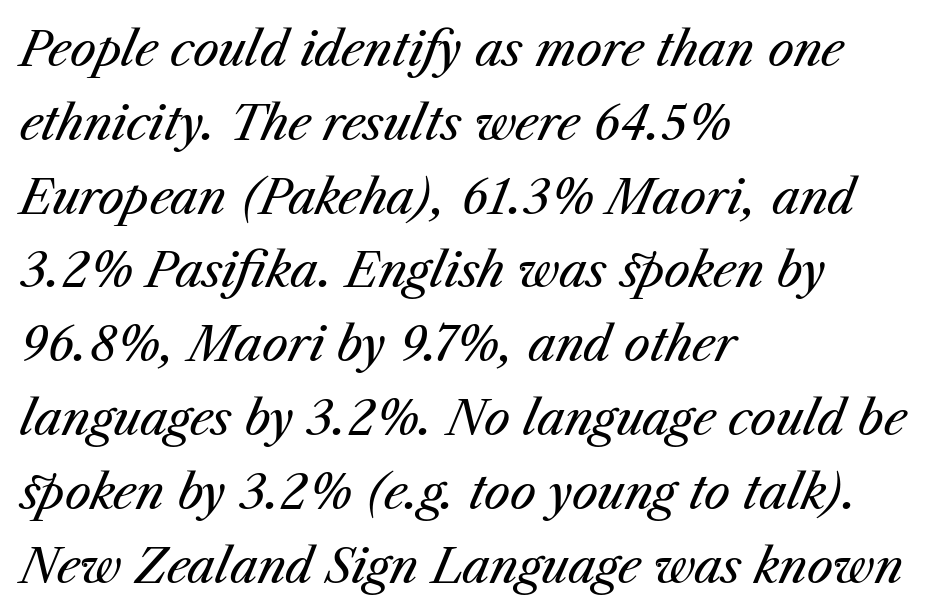
Q: Is the text bold? A: No.
Q: Is the text italic (slanted)? A: Yes, it leans right by about 23 degrees.
Q: Is the text underlined? A: No.
Q: How is the paragraph aligned? A: Left-aligned.
Q: Is the spacing between letters normal or unusually wide? A: Normal.
Q: Is the spacing between lines tight, normal or loose? A: Normal.
Q: Width (condensed, normal, or wide)? A: Normal.
Q: Stroke contrast? A: Medium.
Q: x-height? A: Medium.
Q: Monospaced? A: No.
